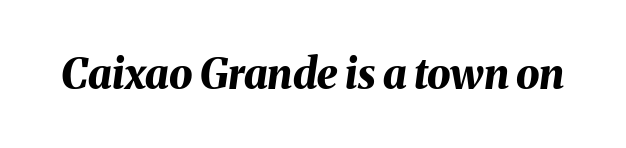
Q: Is the text bold? A: Yes.
Q: Is the text italic (slanted)? A: Yes, it leans right by about 8 degrees.
Q: Is the text underlined? A: No.
Q: Is the spacing between letters normal or unusually wide? A: Normal.
Q: Width (condensed, normal, or wide)? A: Normal.
Q: Stroke contrast? A: Medium.
Q: x-height? A: Medium.
Q: Monospaced? A: No.
